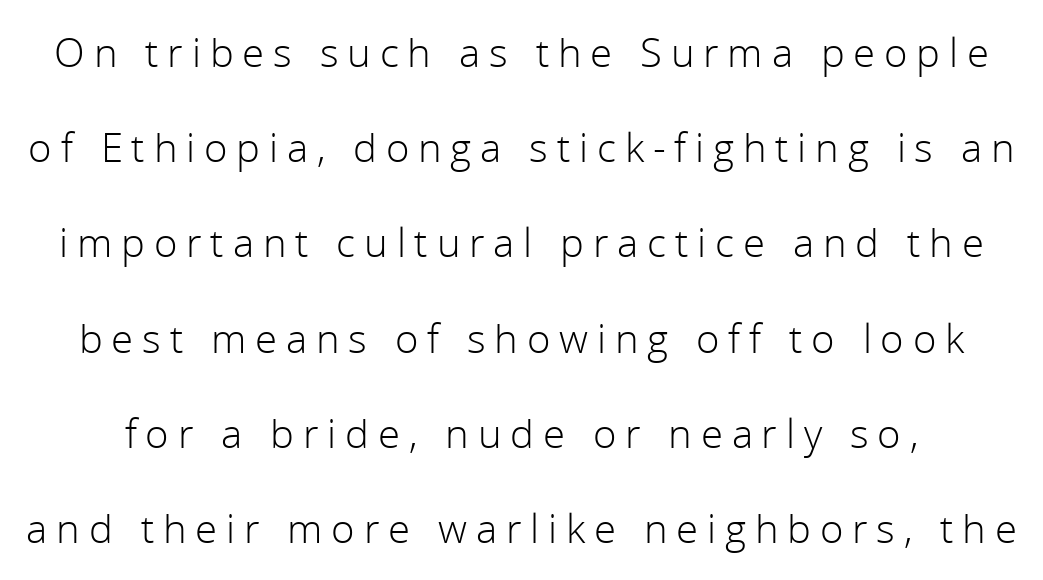
The leading is generous, giving the passage an open texture. This sample has the flowing, uneven cadence of proportional lettering. Does extra space separate the letters? Yes, quite a lot of it. No feet cap the strokes, marking this as sans-serif type.
